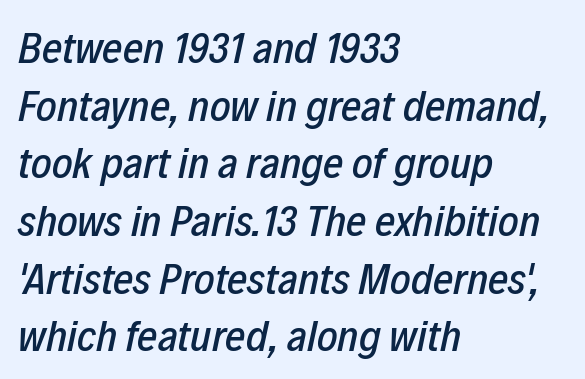
Q: Is the text italic (slanted)? A: Yes, it leans right by about 12 degrees.
Q: Is the text underlined? A: No.
Q: How is the paragraph aligned? A: Left-aligned.
Q: Is the spacing between letters normal or unusually wide? A: Normal.
Q: Is the spacing between lines tight, normal or loose? A: Normal.
Q: Width (condensed, normal, or wide)? A: Condensed.
Q: Stroke contrast? A: Low.
Q: x-height? A: Medium.
Q: Monospaced? A: No.
